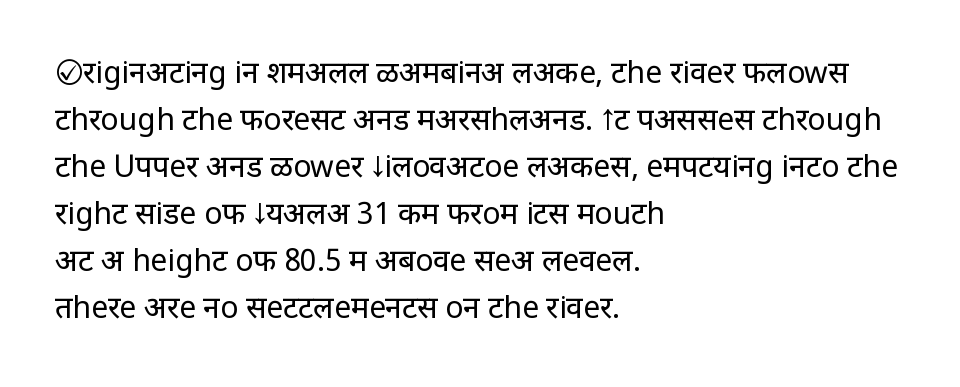
Spacing between characters is what you'd get straight out of the box. You could not count columns in this text — the font is proportionally spaced. Stroke mass is kept to a normal reading level or below. Each line starts at the same left margin while the right side varies. Nothing sits at the stroke ends, so this counts as sans-serif.
